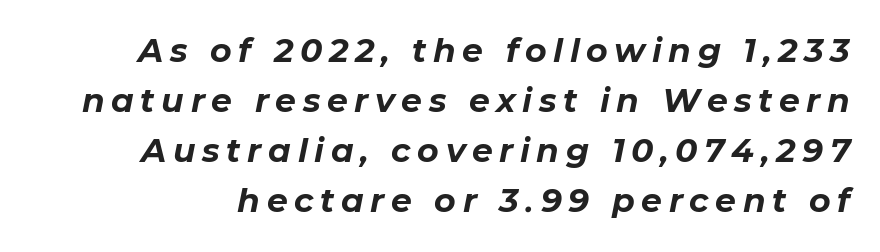
Students, note that the glyphs here are deliberately spaced far apart. The face used here has the dense, thick strokes of a bold. Designer's note — italics engaged. Interline gaps are of average width in this sample. Type without underlining.
